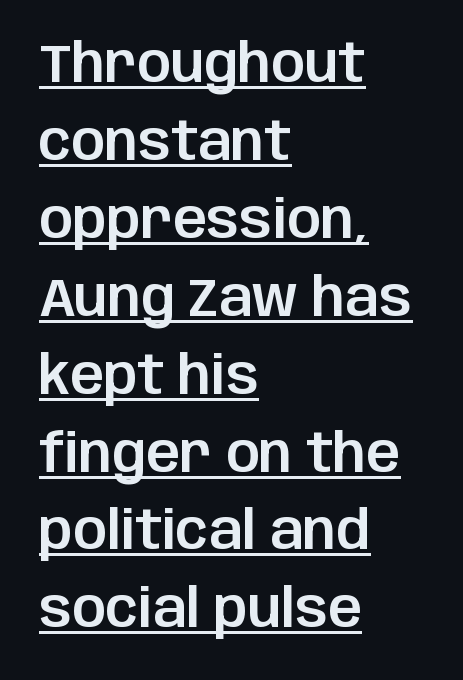
Standard letterfit; no display-style spreading of the glyphs. Notice how the passage keeps a crisp vertical edge on the left only. Rendered with straight, roman letterforms. The text was rendered using a sans face with plain stroke endings. This sample has the flowing, uneven cadence of proportional lettering.
